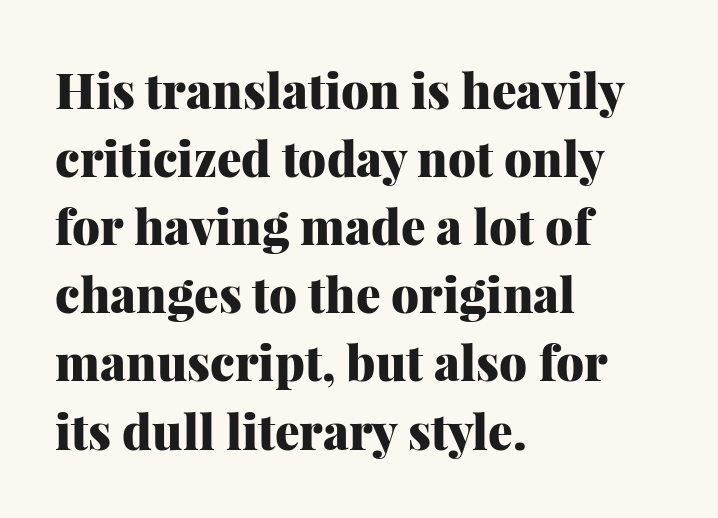
The image shows 49 px heavy serif type, upright; set left-aligned, normal line spacing (1.39x), normal letter spacing, not underlined; medium stroke contrast and a medium x-height.
